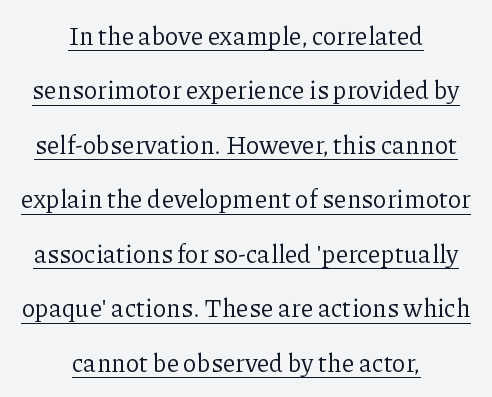
The image shows 25 px text type, upright; set centered, loose line spacing (2.18x), normal letter spacing, underlined.
